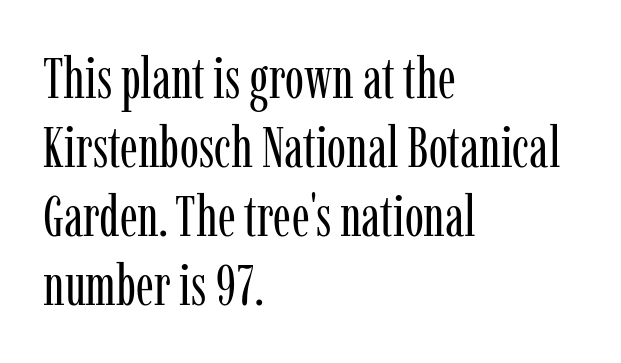
The gap between lines stays unmarked. The face looks like a standard text weight, possibly lighter. These lines are set flush left with a ragged right edge. The designer went with a serif here, giving each stem small feet.
